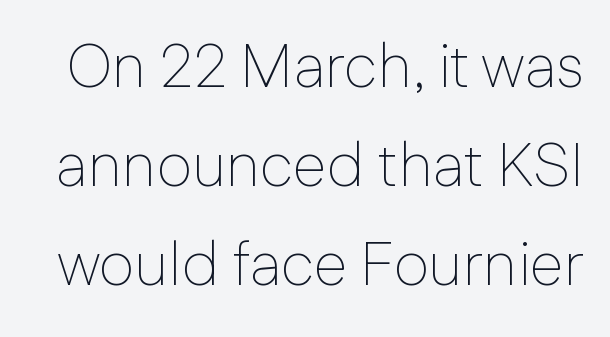
The image shows 61 px thin sans-serif type, upright; set normal line spacing (1.62x), normal letter spacing, not underlined; low stroke contrast and a medium x-height.
